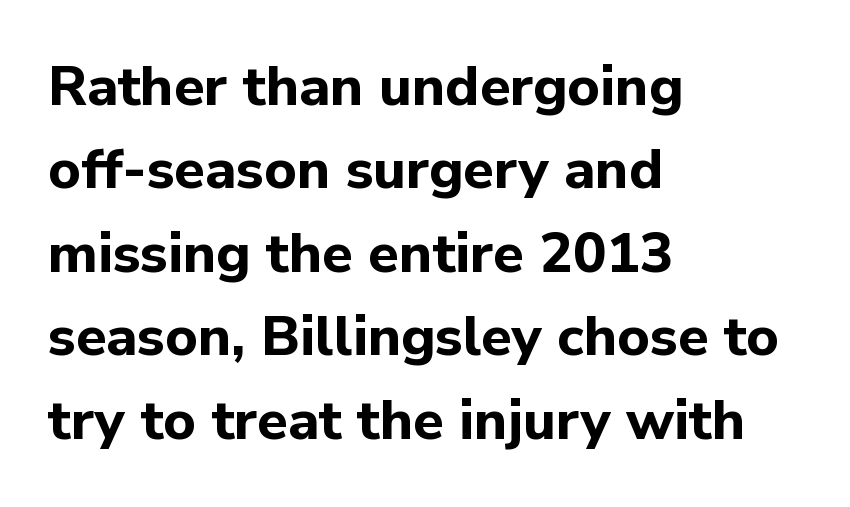
The image shows 56 px bold sans-serif type, upright; set left-aligned, normal line spacing (1.49x), normal letter spacing, not underlined; low stroke contrast and a medium x-height.
